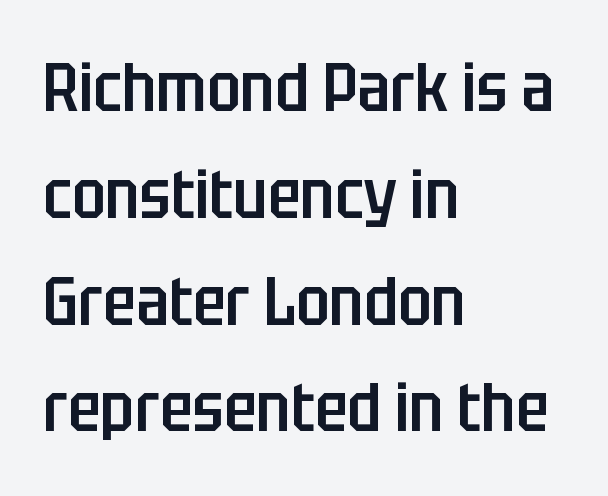
{"serif": "no", "italic": "no", "bold": "semi", "weight": "semibold", "width": "condensed", "stroke_contrast": "low", "x_height": "large", "monospaced": "no", "underline": "no", "align": "left", "line_spacing": "normal", "line_spacing_ratio": 1.57, "letter_spacing": "normal", "letter_spacing_em": 0.0, "glyph_px": 68}
